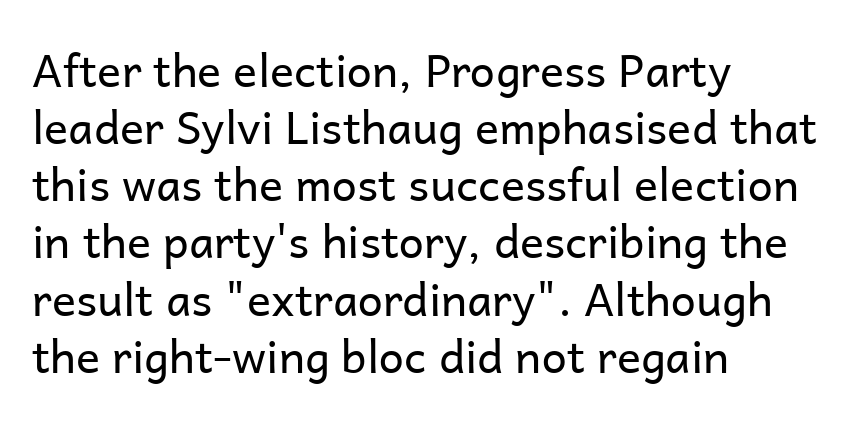
{"serif": "no", "italic": "no", "bold": "no", "weight": "regular", "width": "normal", "stroke_contrast": "low", "x_height": "medium", "monospaced": "no", "underline": "no", "align": "left", "line_spacing": "normal", "line_spacing_ratio": 1.27, "letter_spacing": "normal", "letter_spacing_em": 0.0, "glyph_px": 45}
